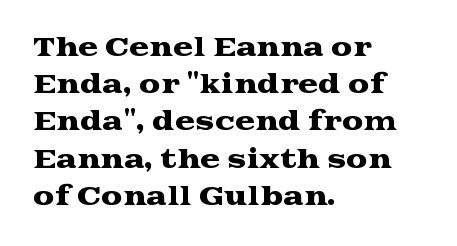
The image shows 24 px text type, upright; set left-aligned, normal line spacing (1.55x), normal letter spacing, not underlined.
